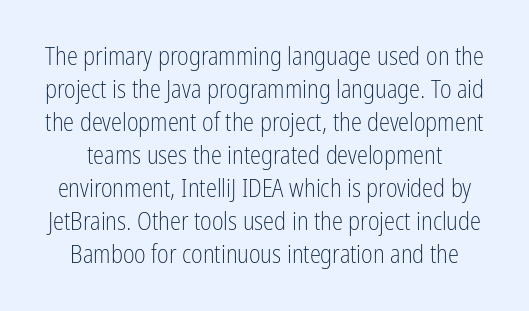
The specimen omits any rule beneath the text block's lines. Regular leading. A typesetter would call this zero additional tracking. No heavy texture on the line: the type isn't bold.
